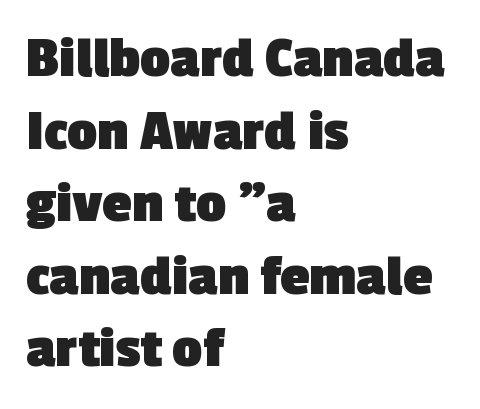
The image shows 59 px heavy sans-serif type; set left-aligned, line spacing 1.23x, normal letter spacing, not underlined; a medium x-height.
